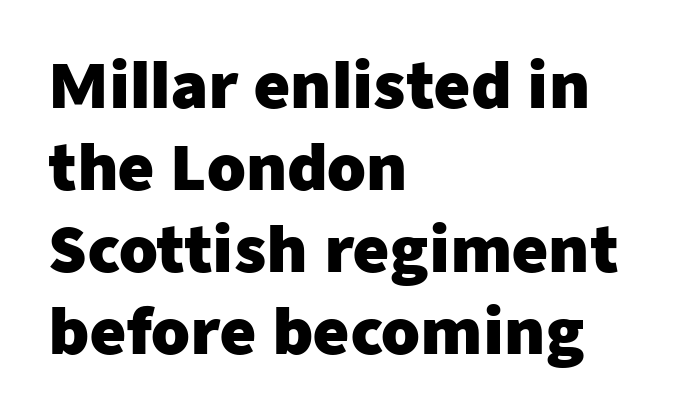
{"serif": "no", "italic": "no", "bold": "yes", "weight": "heavy", "width": "normal", "stroke_contrast": "low", "x_height": "medium", "monospaced": "no", "underline": "no", "align": "left", "line_spacing": "normal", "line_spacing_ratio": 1.32, "letter_spacing": "normal", "letter_spacing_em": 0.0, "glyph_px": 62}
